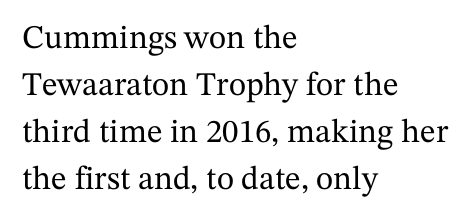
Posture: vertical. Horizontally, the lines are justified to the leading edge only. The block of text has a typical density, with ordinary space between rows. Little horizontal feet cap the strokes, marking this as serif type. Students, note that the glyphs here touch the page at normal intervals. Honestly, there is no underline to notice here at all.
